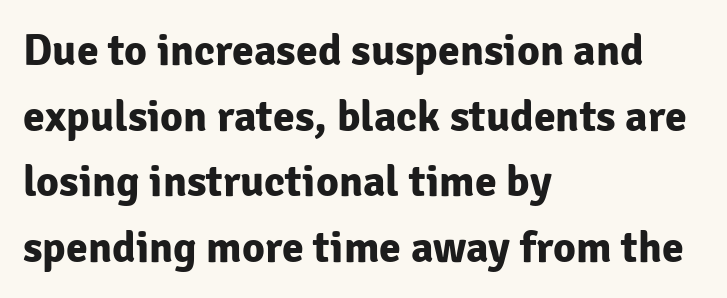
The image shows 44 px bold sans-serif type, upright; set left-aligned, normal line spacing (1.49x), normal letter spacing, not underlined; low stroke contrast and a medium x-height.
